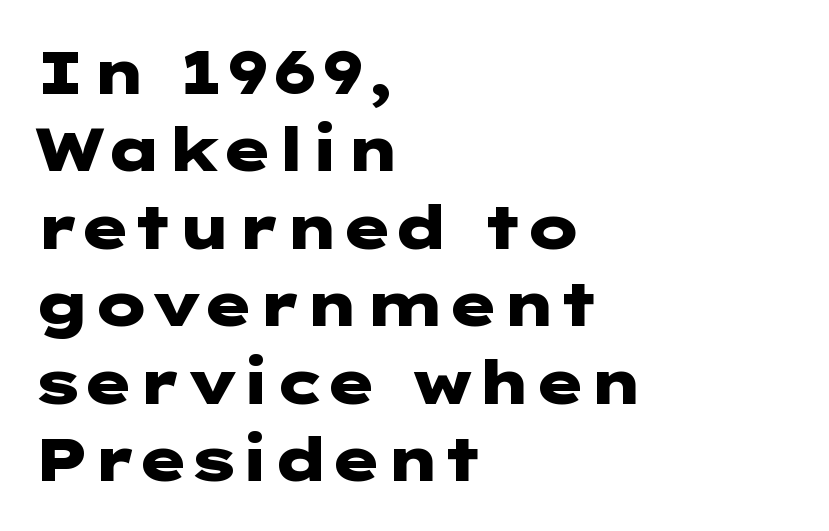
{"serif": "no", "italic": "no", "bold": "yes", "weight": "heavy", "width": "wide", "stroke_contrast": "low", "x_height": "medium", "underline": "no", "align": "left", "line_spacing": "normal", "line_spacing_ratio": 1.27, "letter_spacing": "normal", "letter_spacing_em": 0.0, "glyph_px": 61}
